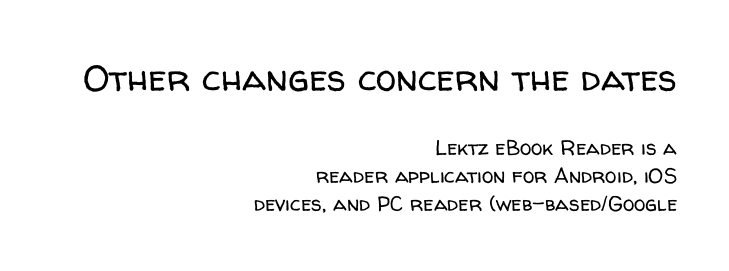
{"serif": "no", "italic": "no", "bold": "no", "weight": "regular", "width": "normal", "stroke_contrast": "low", "x_height": "medium", "monospaced": "no", "underline": "no", "align": "right", "line_spacing": "normal", "line_spacing_ratio": 1.35, "letter_spacing": "normal", "letter_spacing_em": 0.0, "larger_block": "first", "size_ratio": 1.76, "glyph_px": 37}
